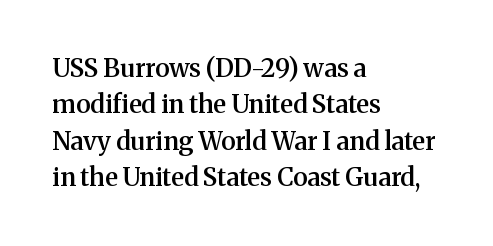
A somewhat darkened texture: the type is semibold rather than bold. If you drew a ruler down the left edge, every line would touch it. The zone under the glyphs is completely vacant. Ascenders rise straight up at ninety degrees. Caption: standard tracking, unaltered. Each new line begins a customary step beneath the previous one.
